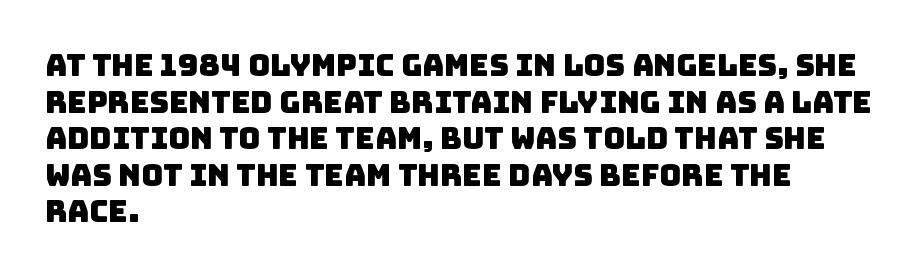
{"serif": "no", "width": "normal", "stroke_contrast": "low", "x_height": "large", "monospaced": "no", "underline": "no", "align": "left", "line_spacing_ratio": 1.22, "letter_spacing": "normal", "letter_spacing_em": 0.0, "glyph_px": 30}
